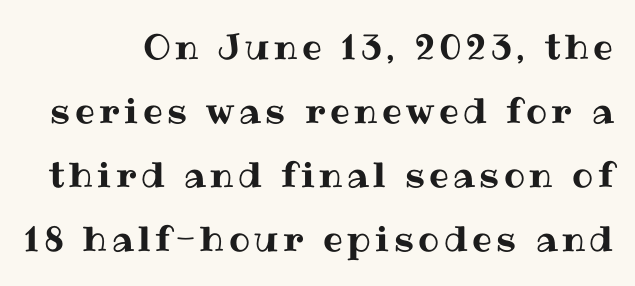
{"italic": "no", "width": "normal", "stroke_contrast": "medium", "x_height": "medium", "monospaced": "no", "underline": "no", "line_spacing_ratio": 1.83, "glyph_px": 35}
